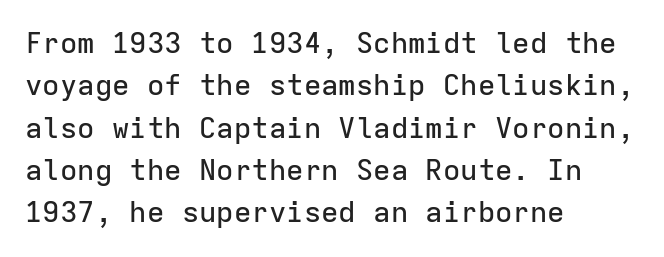
The image shows 29 px sans-serif type, upright, monospaced; set left-aligned, normal line spacing (1.46x), normal letter spacing, not underlined; low stroke contrast and a medium x-height.
